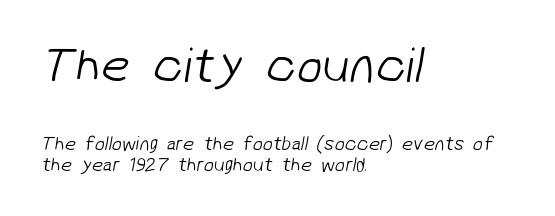
{"serif": "no", "bold": "no", "weight": "light", "width": "normal", "stroke_contrast": "low", "x_height": "medium", "monospaced": "no", "underline": "no", "align": "left", "line_spacing": "tight", "line_spacing_ratio": 1.03, "letter_spacing": "normal", "letter_spacing_em": 0.0, "larger_block": "first", "size_ratio": 2.55, "glyph_px": 51}
